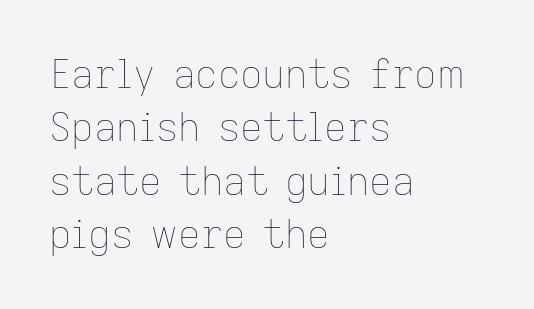
The image shows 39 px thin type, upright; set left-aligned, normal line spacing (1.37x), normal letter spacing, not underlined; low stroke contrast and a medium x-height.
